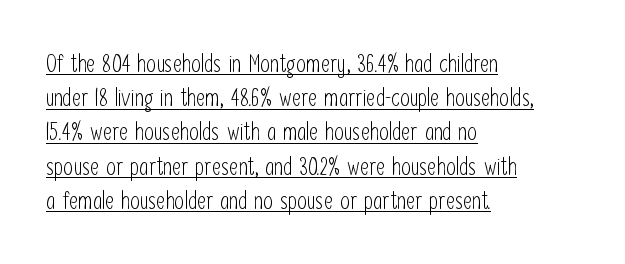
Q: Is the text bold? A: No.
Q: Is the text italic (slanted)? A: No, it is upright.
Q: Is the text underlined? A: Yes.
Q: How is the paragraph aligned? A: Left-aligned.
Q: Is the spacing between letters normal or unusually wide? A: Normal.
Q: Is the spacing between lines tight, normal or loose? A: Normal.
